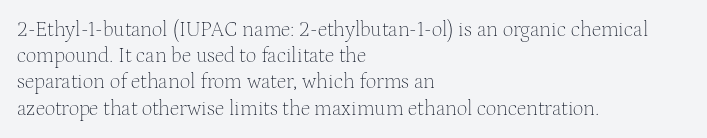
The image shows 21 px text type, upright; set left-aligned, normal line spacing (1.25x), normal letter spacing, not underlined.
